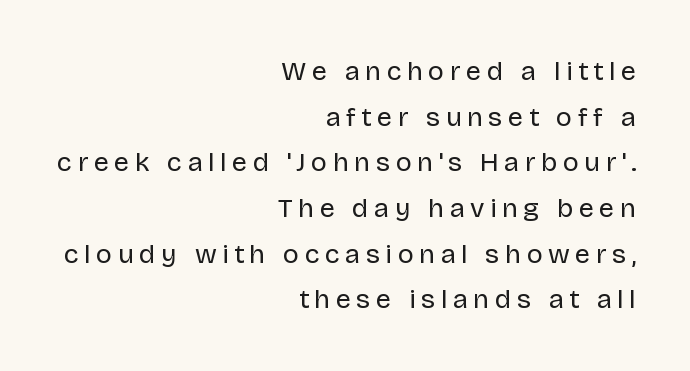
Nothing heavy about these letters — not bold at all. Observe the wide spacing: letters keep a clear distance from each other. The typesetter chose a ragged-left arrangement here. Vertical strokes here are truly vertical.
